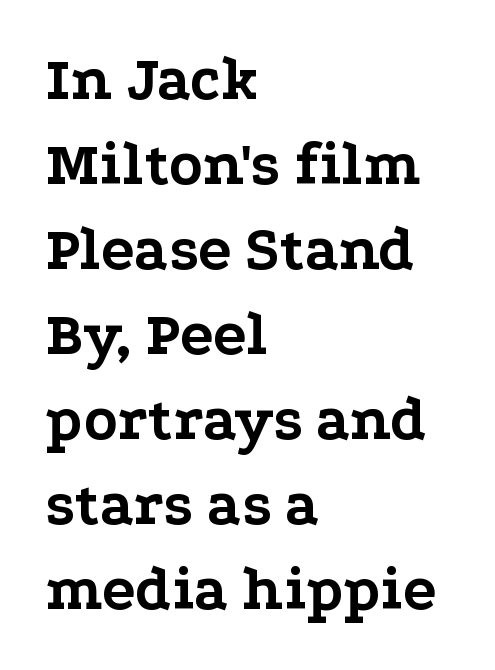
Q: Is the text bold? A: Yes.
Q: Is the text italic (slanted)? A: No, it is upright.
Q: Is the typeface a serif or a sans-serif typeface? A: Serif.
Q: Is the text underlined? A: No.
Q: How is the paragraph aligned? A: Left-aligned.
Q: Is the spacing between letters normal or unusually wide? A: Normal.
Q: Is the spacing between lines tight, normal or loose? A: Normal.
Q: Width (condensed, normal, or wide)? A: Wide.
Q: Stroke contrast? A: Low.
Q: x-height? A: Medium.
Q: Monospaced? A: No.
